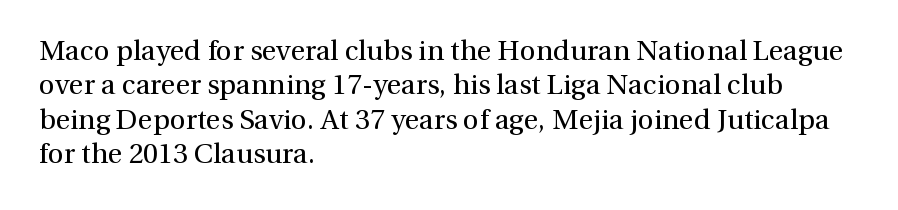
Q: Is the text bold? A: No.
Q: Is the text italic (slanted)? A: No, it is upright.
Q: Is the typeface a serif or a sans-serif typeface? A: Serif.
Q: Is the text underlined? A: No.
Q: How is the paragraph aligned? A: Left-aligned.
Q: Is the spacing between letters normal or unusually wide? A: Normal.
Q: Width (condensed, normal, or wide)? A: Normal.
Q: x-height? A: Medium.
Q: Monospaced? A: No.
